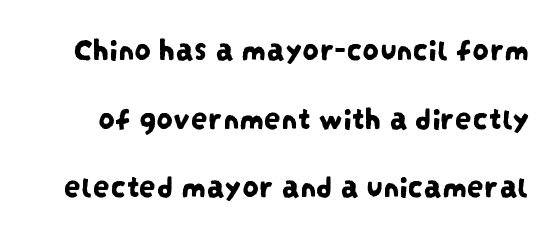
Q: Is the typeface a serif or a sans-serif typeface? A: Sans-serif.
Q: Is the text underlined? A: No.
Q: Is the spacing between letters normal or unusually wide? A: Normal.
Q: Is the spacing between lines tight, normal or loose? A: Loose.
Q: Width (condensed, normal, or wide)? A: Condensed.
Q: Stroke contrast? A: Low.
Q: x-height? A: Large.
Q: Monospaced? A: No.
